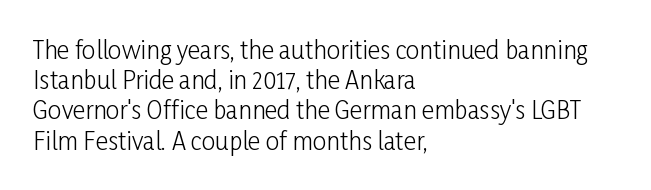
{"italic": "no", "bold": "no", "underline": "no", "align": "left", "line_spacing": "normal", "line_spacing_ratio": 1.26, "letter_spacing": "normal", "letter_spacing_em": 0.0, "glyph_px": 24}
